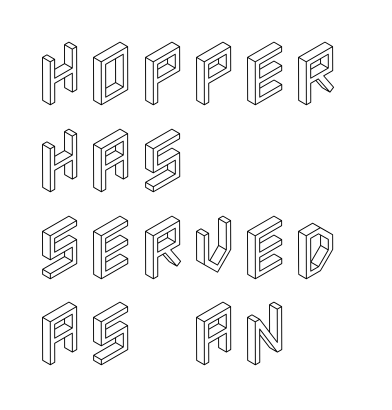
{"italic": "no", "width": "condensed", "x_height": "large", "underline": "no", "align": "left", "line_spacing_ratio": 1.24, "letter_spacing": "normal", "letter_spacing_em": 0.0, "glyph_px": 70}
